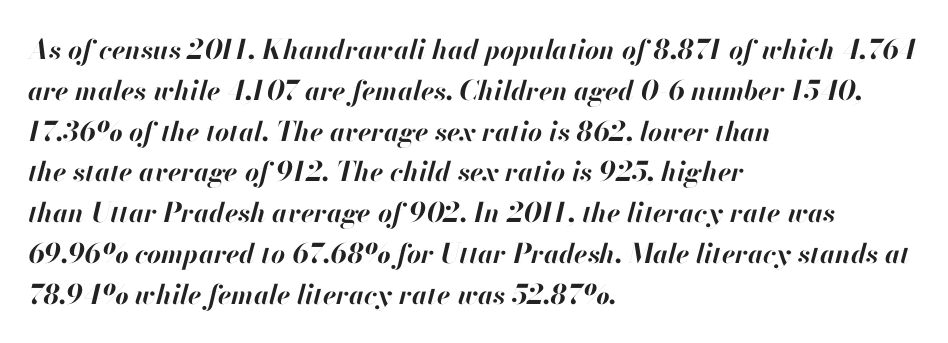
The image shows 27 px bold type, italic (leaning right); set left-aligned, normal line spacing (1.51x), normal letter spacing, not underlined.
